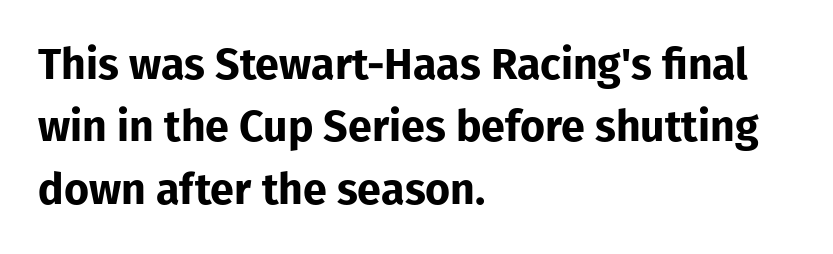
A sans-serif font was chosen for this passage. All the whitespace from short lines collects on the right. Each letter keeps its own natural width here, so spacing adapts to shape. The lettering stays uniformly vertical, giving the passage a roman look. Is there much room between lines? A standard amount, neither cramped nor airy.
